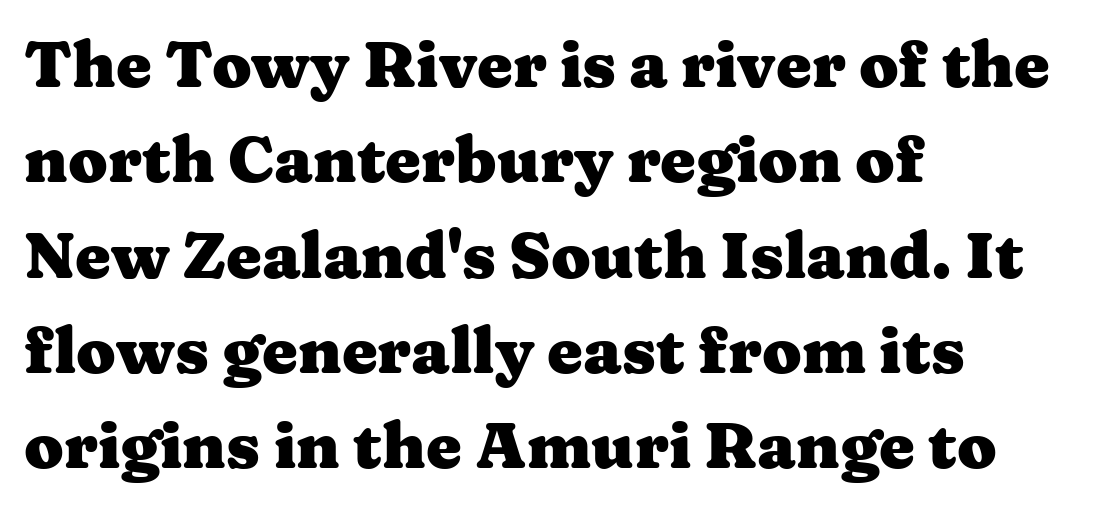
The passage shown is not underscored anywhere. Spacing verdict: proportional, widths tailored to each character. The face used here is seriffed, in the tradition of book romans. Leading matches the norm, producing a regular column. The line texture is even and compact thanks to regular tracking. These lines were composed using upright roman letters.
